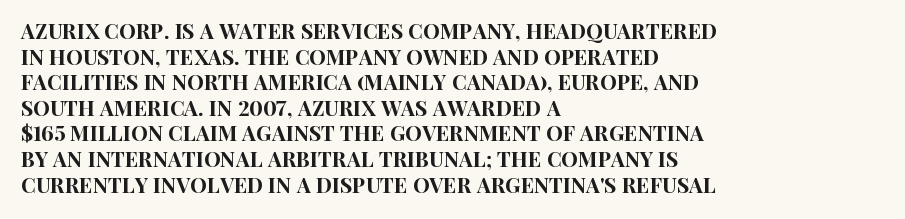
Q: Is the text italic (slanted)? A: No, it is upright.
Q: Is the text underlined? A: No.
Q: How is the paragraph aligned? A: Left-aligned.
Q: Is the spacing between letters normal or unusually wide? A: Normal.
